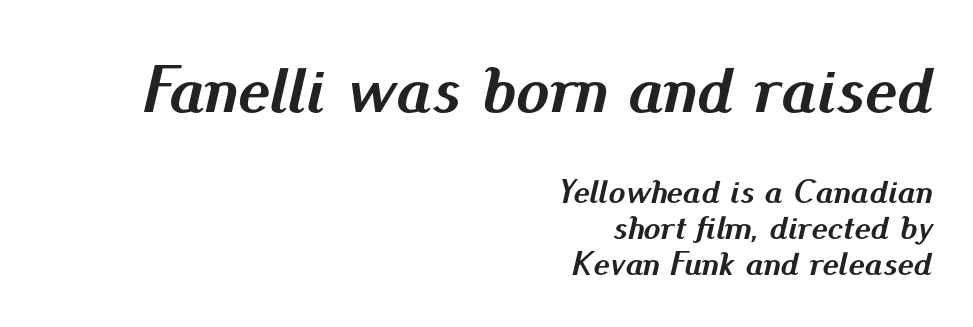
The image shows 67 px semibold type, italic (leaning right); set right-aligned, tight line spacing (1.06x), normal letter spacing, not underlined; the first (top) block is 1.97x larger; medium stroke contrast and a small x-height.
